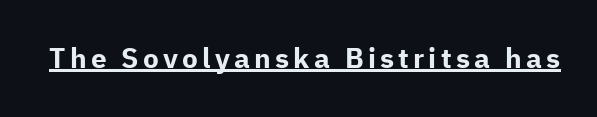
The image shows 28 px bold sans-serif type, upright; set underlined; low stroke contrast and a medium x-height.
